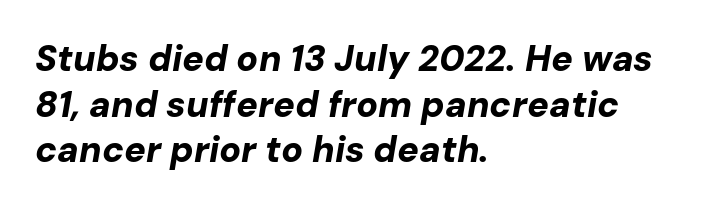
{"italic": "yes", "lean": "right", "slant_degrees": 10, "bold": "yes", "weight": "bold", "width": "normal", "stroke_contrast": "low", "x_height": "medium", "monospaced": "no", "underline": "no", "align": "left", "line_spacing": "normal", "line_spacing_ratio": 1.27, "letter_spacing": "normal", "letter_spacing_em": 0.0, "glyph_px": 36}
